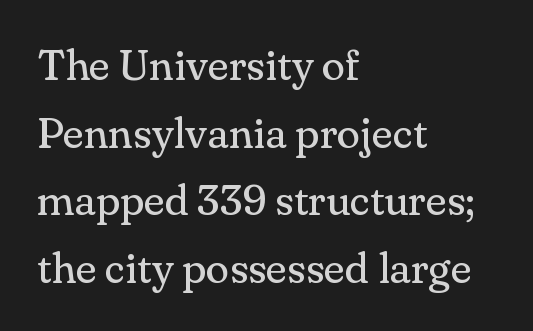
Proportional: the letters do not fall into vertical columns. The passage shown is typeset with a serif family. Whoever set this chose a conventional vertical rhythm. Default kerning and tracking; the words read as compact shapes. Every stem runs plumb, perpendicular to the baseline.
